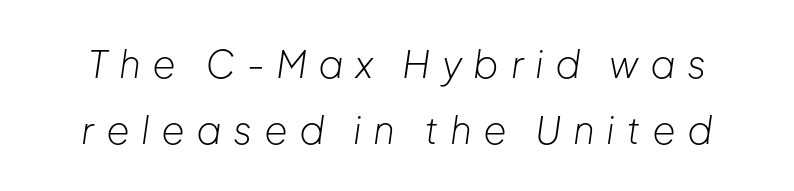
{"italic": "yes", "lean": "right", "slant_degrees": 8, "bold": "no", "weight": "light", "width": "normal", "stroke_contrast": "low", "x_height": "medium", "monospaced": "no", "underline": "no", "line_spacing_ratio": 1.73, "letter_spacing": "wide", "letter_spacing_em": 0.3, "glyph_px": 38}
